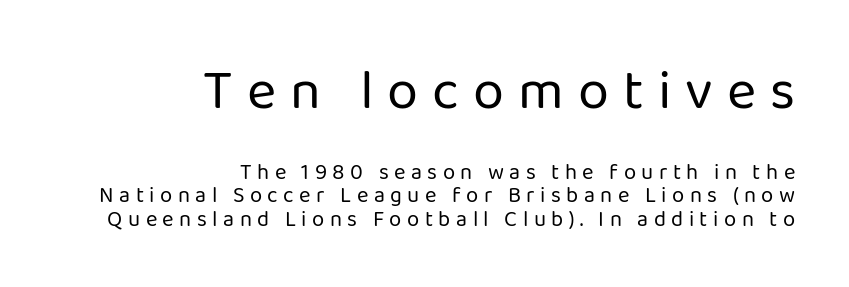
{"serif": "no", "italic": "no", "bold": "no", "weight": "regular", "width": "normal", "stroke_contrast": "low", "x_height": "medium", "monospaced": "no", "underline": "no", "align": "right", "line_spacing": "tight", "line_spacing_ratio": 1.06, "letter_spacing": "wide", "letter_spacing_em": 0.25, "larger_block": "first", "size_ratio": 2.55, "glyph_px": 56}
